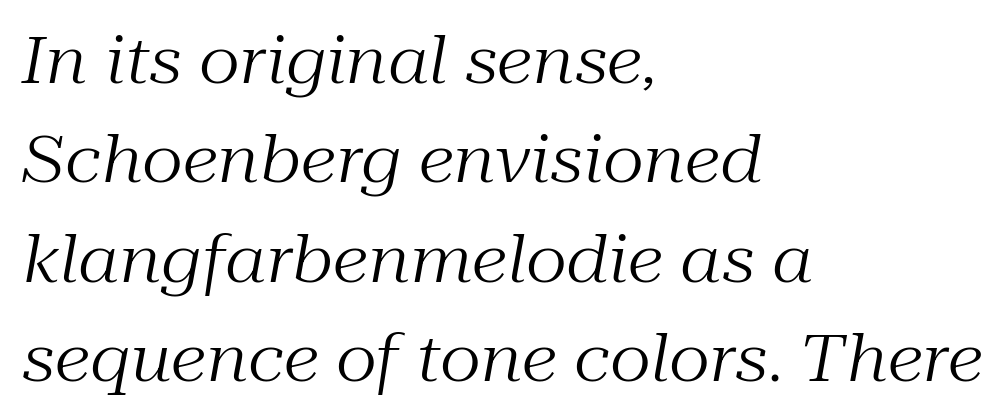
Q: Is the text bold? A: No.
Q: Is the text italic (slanted)? A: Yes, it leans right by about 10 degrees.
Q: Is the typeface a serif or a sans-serif typeface? A: Serif.
Q: Is the text underlined? A: No.
Q: How is the paragraph aligned? A: Left-aligned.
Q: Is the spacing between letters normal or unusually wide? A: Normal.
Q: Is the spacing between lines tight, normal or loose? A: Normal.
Q: Width (condensed, normal, or wide)? A: Normal.
Q: Stroke contrast? A: Medium.
Q: x-height? A: Medium.
Q: Monospaced? A: No.
